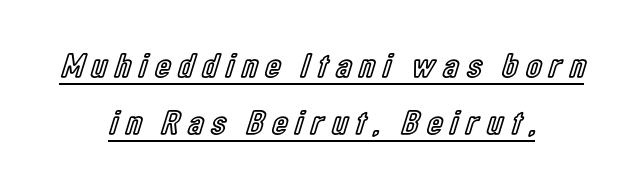
{"width": "condensed", "x_height": "medium", "monospaced": "no", "underline": "yes", "align": "center", "line_spacing": "normal", "line_spacing_ratio": 1.63, "letter_spacing": "wide", "letter_spacing_em": 0.24, "glyph_px": 35}
